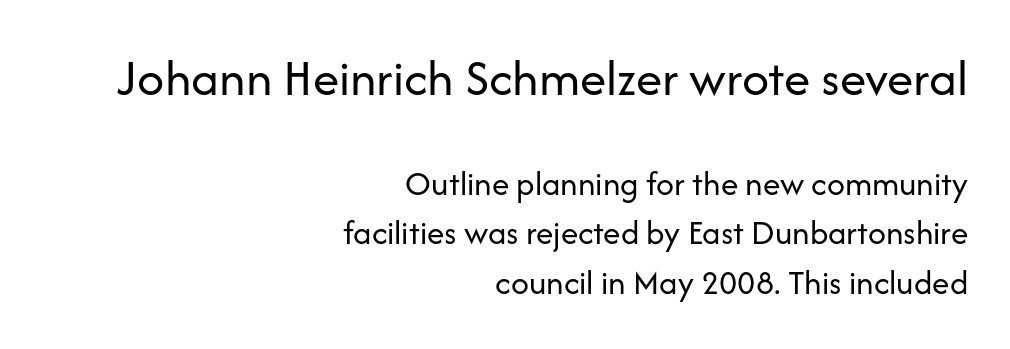
{"serif": "no", "italic": "no", "bold": "no", "weight": "regular", "width": "normal", "stroke_contrast": "low", "x_height": "medium", "monospaced": "no", "underline": "no", "align": "right", "line_spacing": "normal", "line_spacing_ratio": 1.42, "letter_spacing": "normal", "letter_spacing_em": 0.0, "larger_block": "first", "size_ratio": 1.51, "glyph_px": 53}
